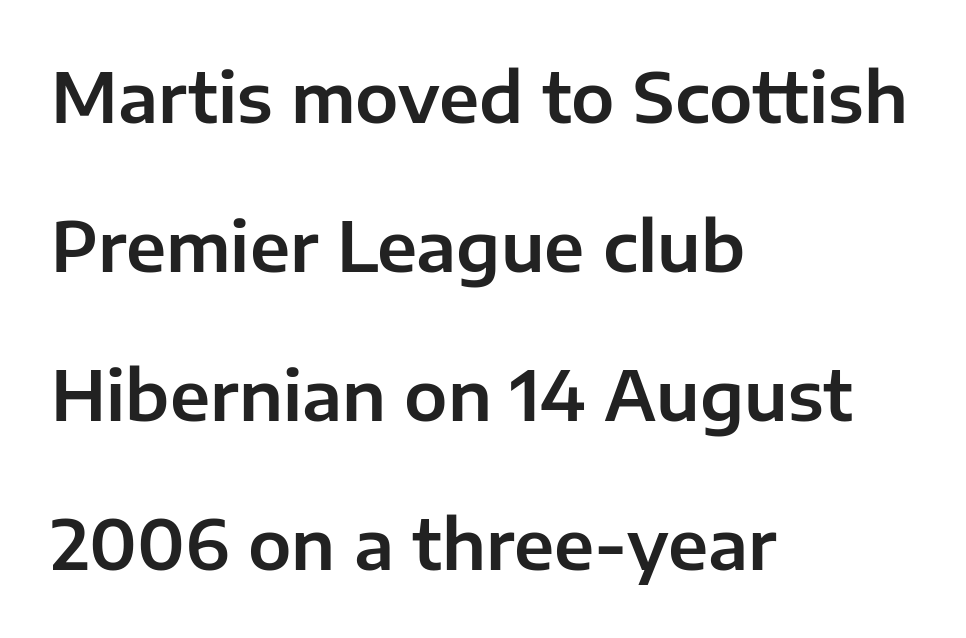
{"serif": "no", "italic": "no", "width": "normal", "stroke_contrast": "low", "x_height": "medium", "monospaced": "no", "underline": "no", "align": "left", "line_spacing": "loose", "line_spacing_ratio": 2.16, "letter_spacing": "normal", "letter_spacing_em": 0.0, "glyph_px": 69}
